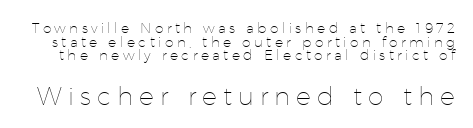
{"italic": "no", "bold": "no", "underline": "no", "line_spacing": "tight", "line_spacing_ratio": 0.97, "letter_spacing": "wide", "letter_spacing_em": 0.24, "larger_block": "second", "size_ratio": 1.79, "glyph_px": 25}
